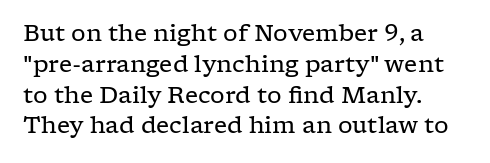
Q: Is the text bold? A: No.
Q: Is the text italic (slanted)? A: No, it is upright.
Q: Is the text underlined? A: No.
Q: Is the spacing between letters normal or unusually wide? A: Normal.
Q: Is the spacing between lines tight, normal or loose? A: Normal.
